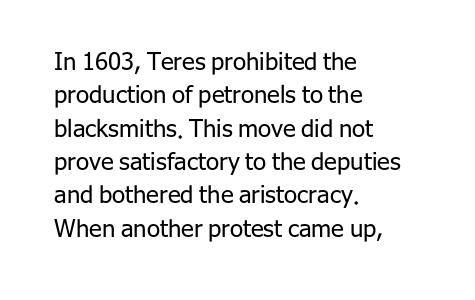
The image shows 24 px text type, upright; set left-aligned, normal line spacing (1.39x), normal letter spacing, not underlined.
